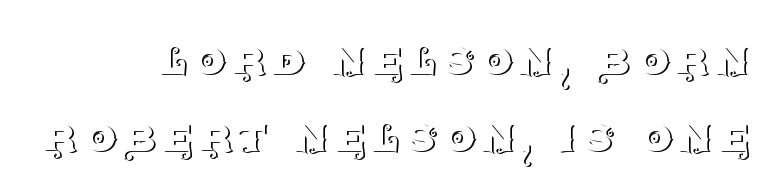
Q: Is the text bold? A: No.
Q: Is the text italic (slanted)? A: No, it is upright.
Q: Is the typeface a serif or a sans-serif typeface? A: Serif.
Q: Is the text underlined? A: No.
Q: How is the paragraph aligned? A: Right-aligned.
Q: Is the spacing between lines tight, normal or loose? A: Normal.
Q: Width (condensed, normal, or wide)? A: Normal.
Q: Stroke contrast? A: Medium.
Q: x-height? A: Large.
Q: Monospaced? A: No.
